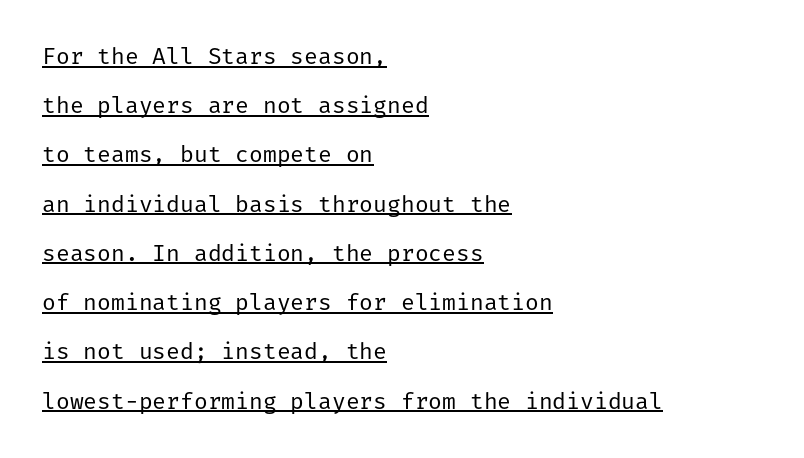
{"italic": "no", "bold": "no", "underline": "yes", "align": "left", "line_spacing": "loose", "line_spacing_ratio": 2.14, "letter_spacing": "normal", "letter_spacing_em": 0.0, "glyph_px": 23}
